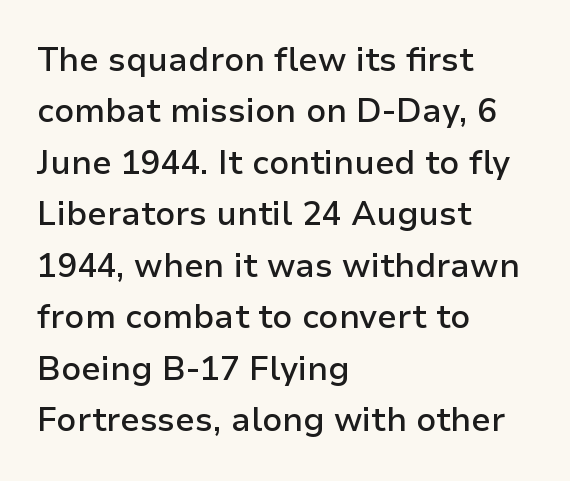
Q: Is the text bold? A: Semi-bold.
Q: Is the text italic (slanted)? A: No, it is upright.
Q: Is the typeface a serif or a sans-serif typeface? A: Sans-serif.
Q: Is the text underlined? A: No.
Q: How is the paragraph aligned? A: Left-aligned.
Q: Is the spacing between letters normal or unusually wide? A: Normal.
Q: Is the spacing between lines tight, normal or loose? A: Normal.
Q: Width (condensed, normal, or wide)? A: Normal.
Q: Stroke contrast? A: Low.
Q: x-height? A: Medium.
Q: Monospaced? A: No.
